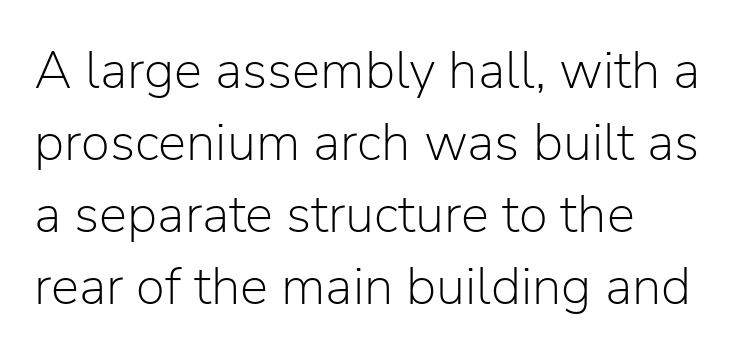
Reading down the block, your eye returns to a fixed left position each line. Anything drawn beneath the words? Only blank space. The characters display no serif detailing; their extremities are plain. The type sits square on the baseline with zero lean. Think of a printed novel: that variable character pitch is what you see here. You could call the tracking neutral — neither tight nor loose.
